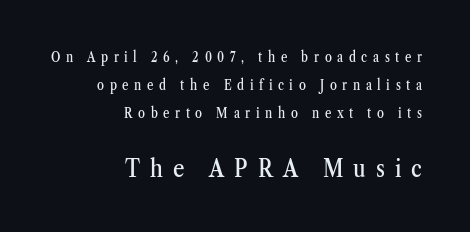
Designer's note — italics off, roman on. Is there much room between lines? Yes — plenty of vertical air separates them. The rendering inserts visible extra space after every character. Only glyphs here, with clear space below each row. Larger block? The one below; the one above is distinctly smaller. Line endings align vertically; line beginnings do not.
